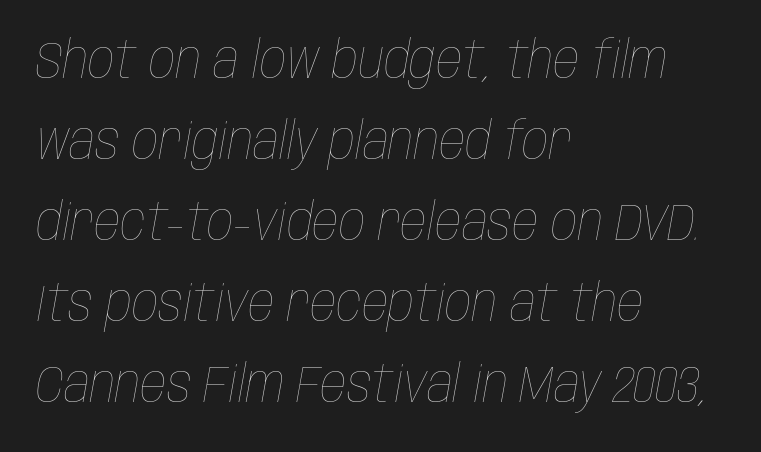
Q: Is the text bold? A: No.
Q: Is the text italic (slanted)? A: Yes, it leans right by about 10 degrees.
Q: Is the text underlined? A: No.
Q: How is the paragraph aligned? A: Left-aligned.
Q: Is the spacing between letters normal or unusually wide? A: Normal.
Q: Is the spacing between lines tight, normal or loose? A: Normal.
Q: Width (condensed, normal, or wide)? A: Condensed.
Q: Stroke contrast? A: Low.
Q: x-height? A: Large.
Q: Monospaced? A: No.
